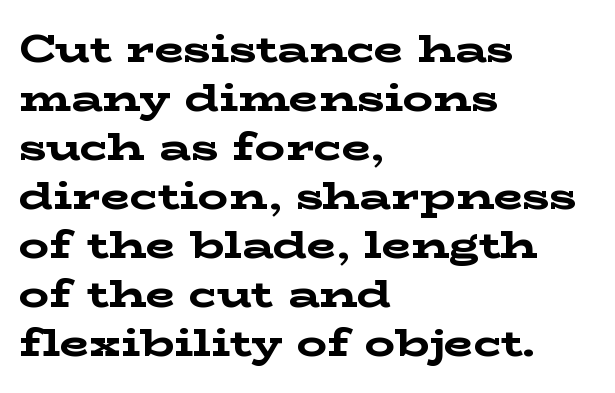
How heavy is the stroke? Heavy — this is a bold. No italicization has been applied; the sample stays upright. How are the letters spaced? Ordinarily, with no added tracking. Honestly, there is no underline to notice here at all. Vertically, the passage feels balanced, rows spaced as you'd expect.
